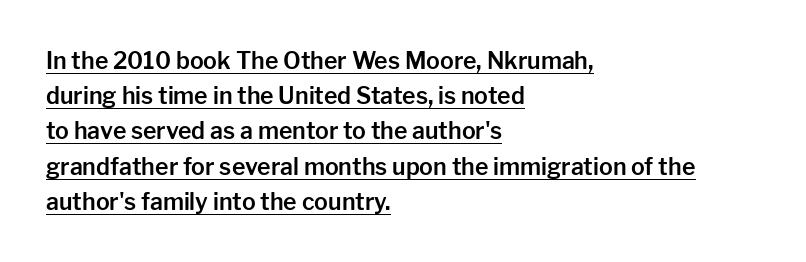
{"italic": "no", "underline": "yes", "align": "left", "line_spacing": "normal", "line_spacing_ratio": 1.53, "letter_spacing": "normal", "letter_spacing_em": 0.0, "glyph_px": 23}
